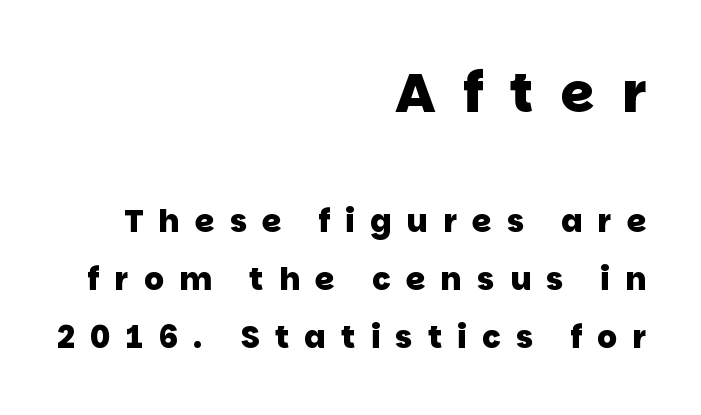
Q: Is the text bold? A: Yes.
Q: Is the typeface a serif or a sans-serif typeface? A: Sans-serif.
Q: Is the text underlined? A: No.
Q: How is the paragraph aligned? A: Right-aligned.
Q: Is the spacing between letters normal or unusually wide? A: Unusually wide.
Q: Which block of text is set in a larger size, the first (top) or the second (bottom)? A: The first (top) one.
Q: Width (condensed, normal, or wide)? A: Normal.
Q: Stroke contrast? A: Low.
Q: x-height? A: Large.
Q: Monospaced? A: No.
